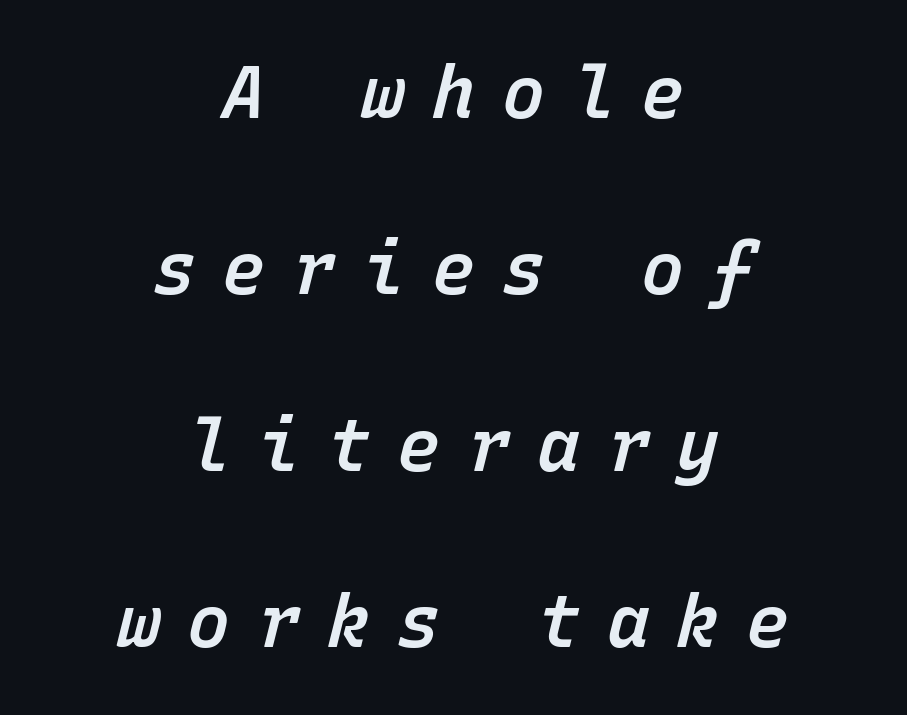
The image shows 72 px semibold type, italic (leaning right), monospaced; set centered, loose line spacing (2.45x), unusually wide letter spacing (+0.37 em), not underlined; low stroke contrast and a medium x-height.
